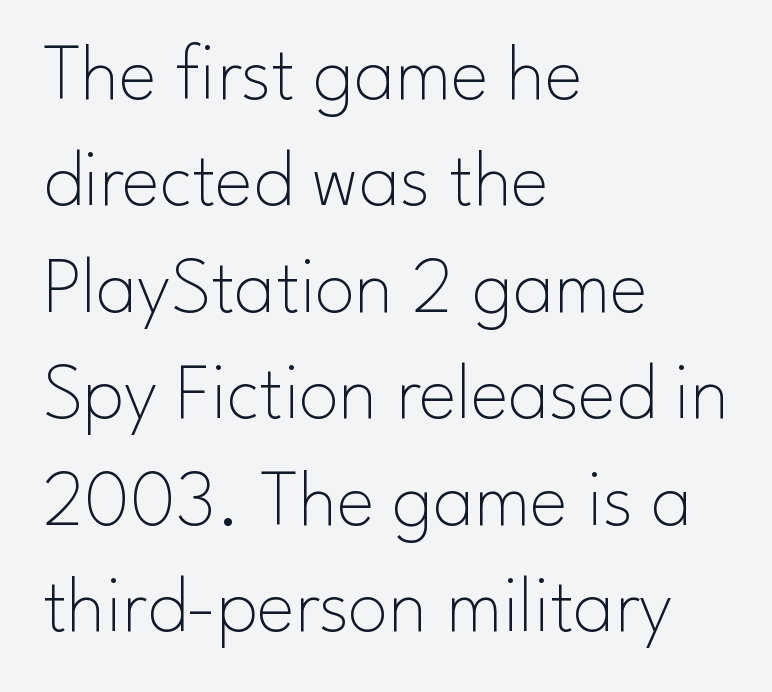
Q: Is the text bold? A: No.
Q: Is the text italic (slanted)? A: No, it is upright.
Q: Is the typeface a serif or a sans-serif typeface? A: Sans-serif.
Q: Is the text underlined? A: No.
Q: How is the paragraph aligned? A: Left-aligned.
Q: Is the spacing between letters normal or unusually wide? A: Normal.
Q: Is the spacing between lines tight, normal or loose? A: Normal.
Q: Width (condensed, normal, or wide)? A: Normal.
Q: Stroke contrast? A: Low.
Q: x-height? A: Small.
Q: Monospaced? A: No.
